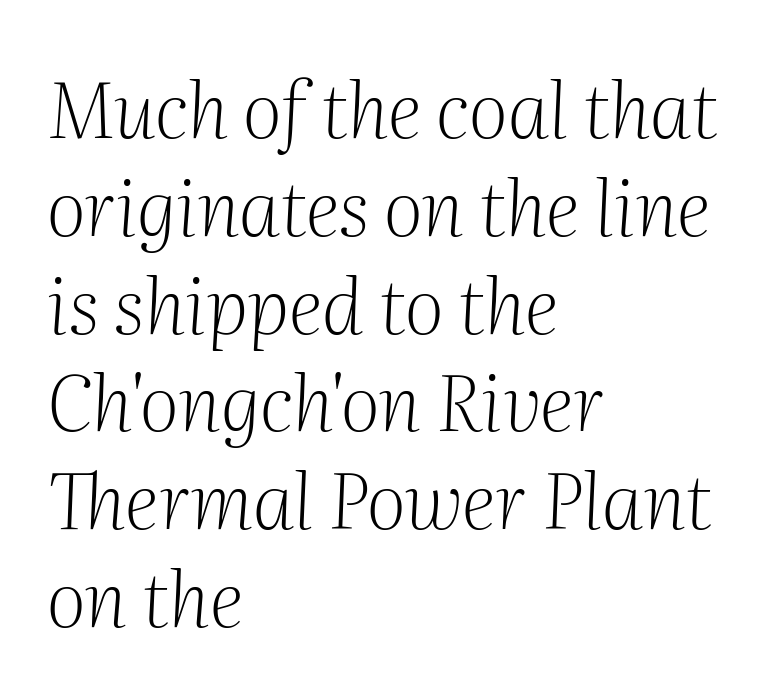
Q: Is the text bold? A: No.
Q: Is the text italic (slanted)? A: Yes, it leans right by about 2 degrees.
Q: Is the typeface a serif or a sans-serif typeface? A: Serif.
Q: Is the text underlined? A: No.
Q: How is the paragraph aligned? A: Left-aligned.
Q: Is the spacing between letters normal or unusually wide? A: Normal.
Q: Is the spacing between lines tight, normal or loose? A: Normal.
Q: Width (condensed, normal, or wide)? A: Normal.
Q: Stroke contrast? A: Medium.
Q: x-height? A: Medium.
Q: Monospaced? A: No.
